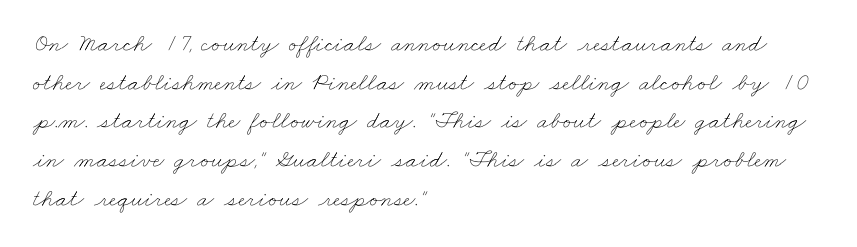
{"bold": "no", "underline": "no", "align": "left", "line_spacing": "normal", "line_spacing_ratio": 1.55, "letter_spacing": "normal", "letter_spacing_em": 0.0, "glyph_px": 25}
